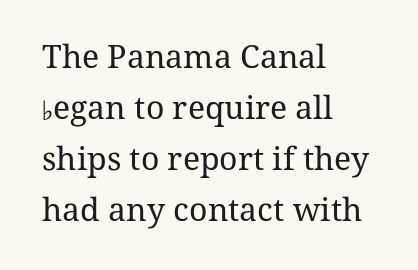
The image shows 32 px regular-weight serif type, upright; set left-aligned, normal line spacing (1.59x), normal letter spacing, not underlined; medium stroke contrast and a medium x-height.
